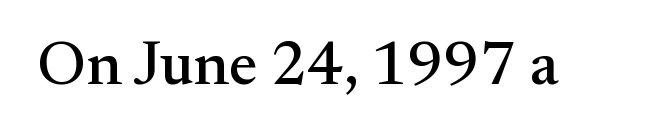
Q: Is the text italic (slanted)? A: No, it is upright.
Q: Is the typeface a serif or a sans-serif typeface? A: Serif.
Q: Is the text underlined? A: No.
Q: Is the spacing between letters normal or unusually wide? A: Normal.
Q: Width (condensed, normal, or wide)? A: Normal.
Q: Stroke contrast? A: Medium.
Q: x-height? A: Small.
Q: Monospaced? A: No.
